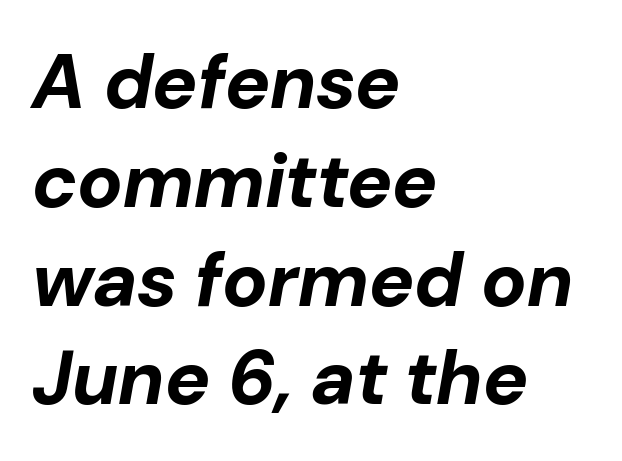
Chunky letters — that's bold for sure. The letters advance in unequal steps, a hallmark of proportional type. Left-aligned paragraph, ragged on the right. Rows of type keep a routine distance in the vertical direction.
